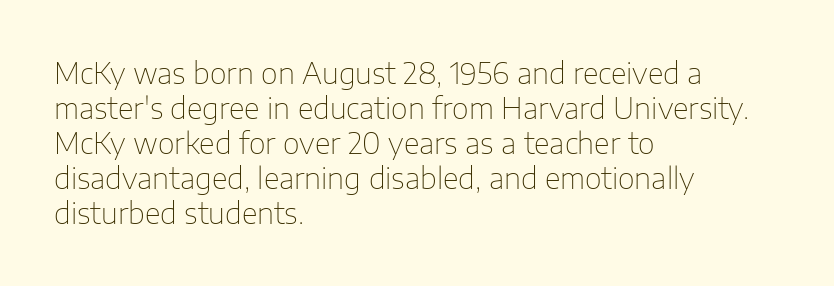
A quiet, ordinary-to-light weight characterises the typeface. This rendering uses left alignment, leaving the right contour irregular. Upright lettering throughout. A typesetter would call this proportional, since set widths differ per character. The glyphs are unaccompanied by any horizontal stroke below them. Check where the strokes stop: nothing finishes them off — pure sans.
